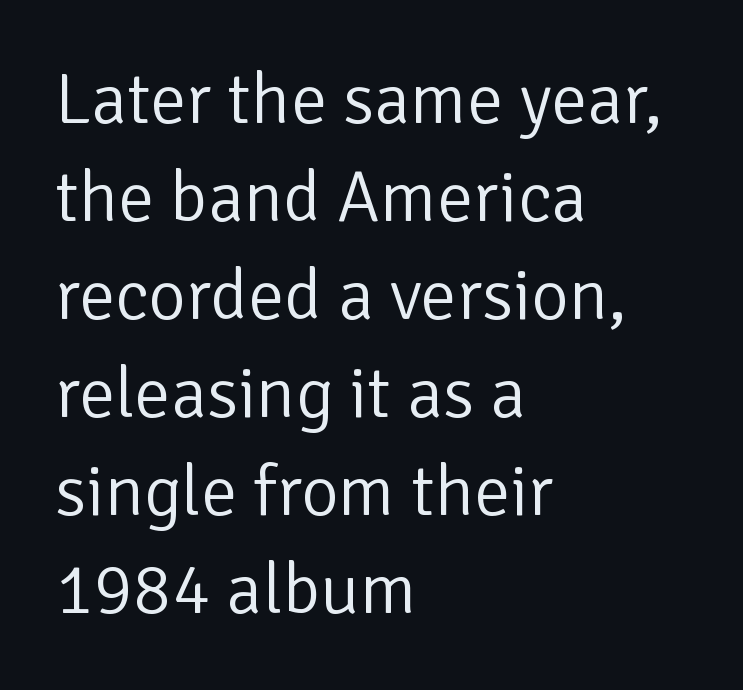
Note the varied advance widths — an 'i' is clearly narrower than an 'm'. Tracking here is standard; glyphs follow each other at the usual distance. Beneath every word, the page is bare. The leading is moderate, giving the passage an even texture. Each line starts at the same left margin while the right side varies.
